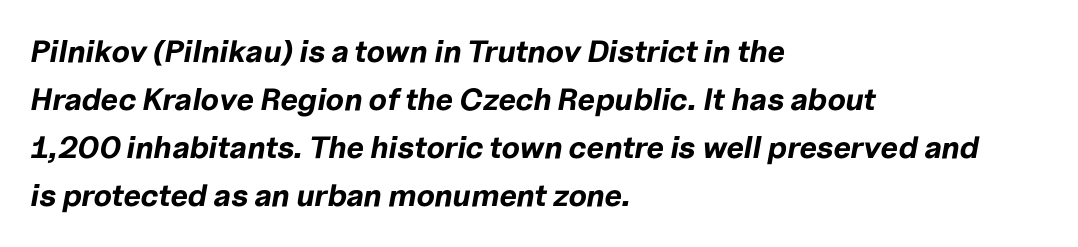
Q: Is the text bold? A: Yes.
Q: Is the text italic (slanted)? A: Yes, it leans right by about 10 degrees.
Q: Is the text underlined? A: No.
Q: How is the paragraph aligned? A: Left-aligned.
Q: Is the spacing between letters normal or unusually wide? A: Normal.
Q: Is the spacing between lines tight, normal or loose? A: Normal.
Q: Width (condensed, normal, or wide)? A: Normal.
Q: Stroke contrast? A: Low.
Q: x-height? A: Medium.
Q: Monospaced? A: No.
